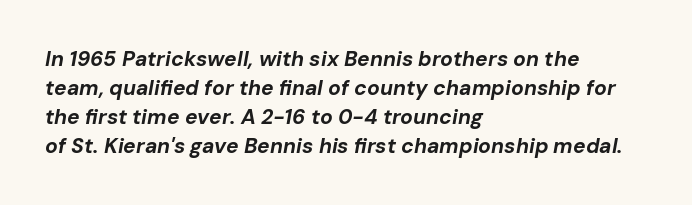
Q: Is the text bold? A: Yes.
Q: Is the text italic (slanted)? A: Yes, it leans right by about 10 degrees.
Q: Is the text underlined? A: No.
Q: How is the paragraph aligned? A: Left-aligned.
Q: Is the spacing between letters normal or unusually wide? A: Normal.
Q: Is the spacing between lines tight, normal or loose? A: Normal.
